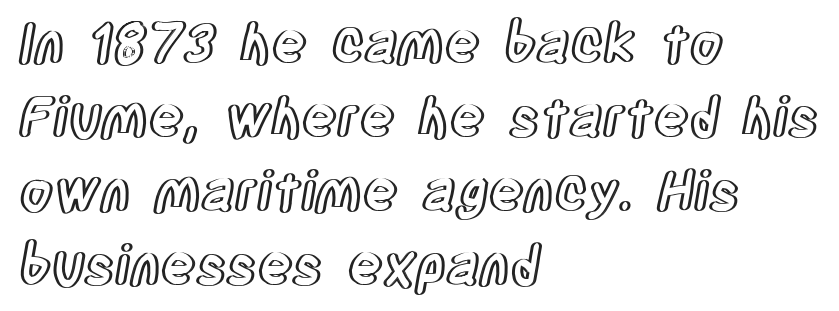
The image shows 54 px condensed type; set left-aligned, normal line spacing (1.37x), normal letter spacing, not underlined; a large x-height.
